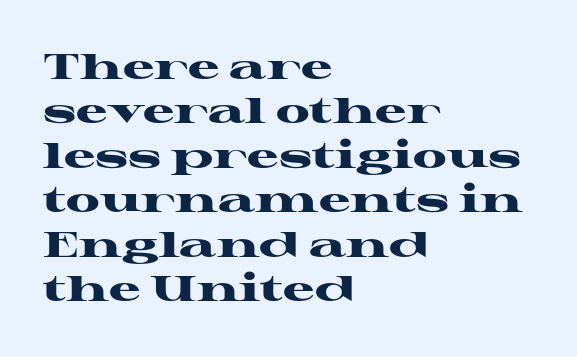
The image shows 35 px heavy, wide serif type, upright; set left-aligned, normal line spacing (1.27x), normal letter spacing, not underlined; high stroke contrast and a medium x-height.
